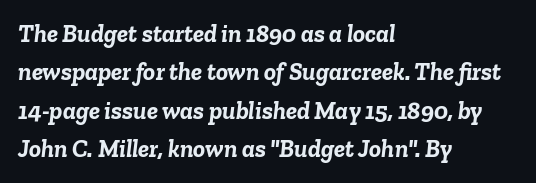
The image shows 25 px bold type, italic (leaning right); set left-aligned, normal line spacing (1.54x), normal letter spacing, not underlined.
